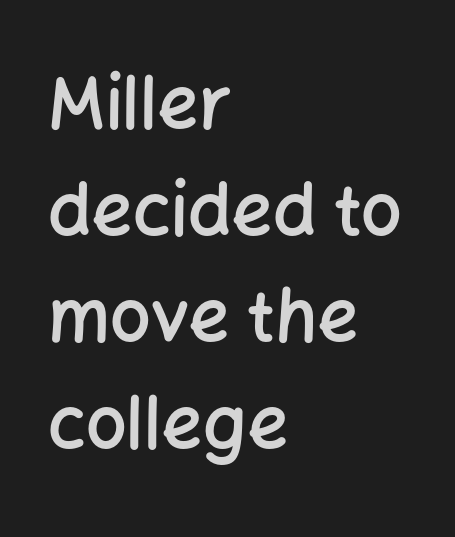
{"serif": "no", "italic": "no", "bold": "semi", "weight": "semibold", "width": "normal", "stroke_contrast": "low", "x_height": "medium", "monospaced": "no", "underline": "no", "align": "left", "line_spacing": "normal", "line_spacing_ratio": 1.48, "letter_spacing": "normal", "letter_spacing_em": 0.0, "glyph_px": 72}
